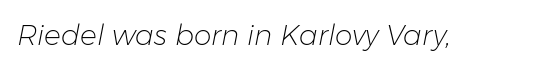
Q: Is the text bold? A: No.
Q: Is the text italic (slanted)? A: Yes, it leans right by about 11 degrees.
Q: Is the text underlined? A: No.
Q: Is the spacing between letters normal or unusually wide? A: Normal.
Q: Width (condensed, normal, or wide)? A: Normal.
Q: Stroke contrast? A: Low.
Q: x-height? A: Medium.
Q: Monospaced? A: No.
